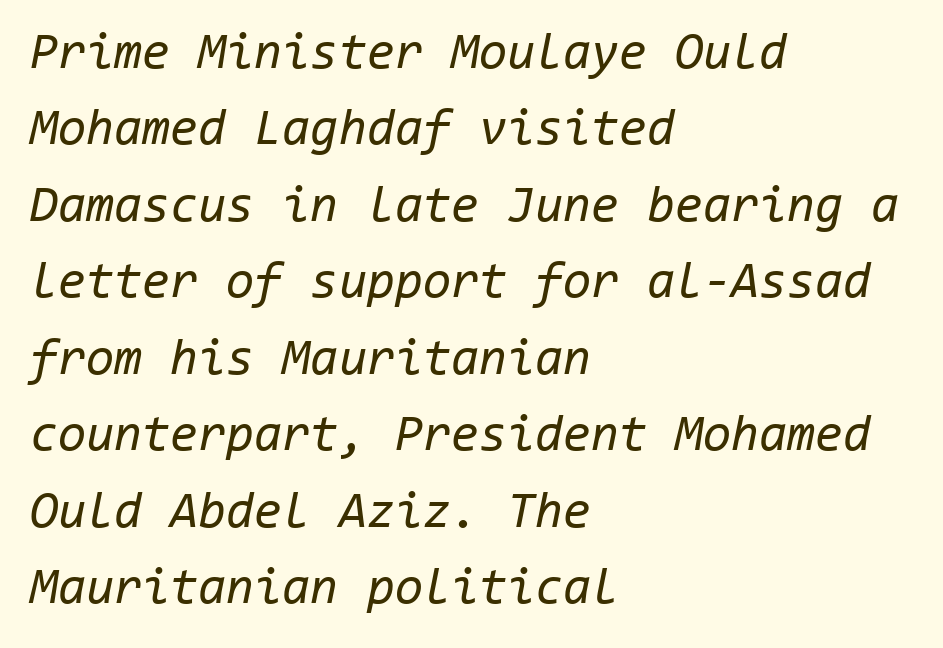
No extra tracking has been applied to these lines. Each letter, wide or thin by design, is forced into the same width here. The paragraph has a hard left edge and a soft right edge. The letters are slanted; this is an italic face. Words float on clear page, feet unadorned.
